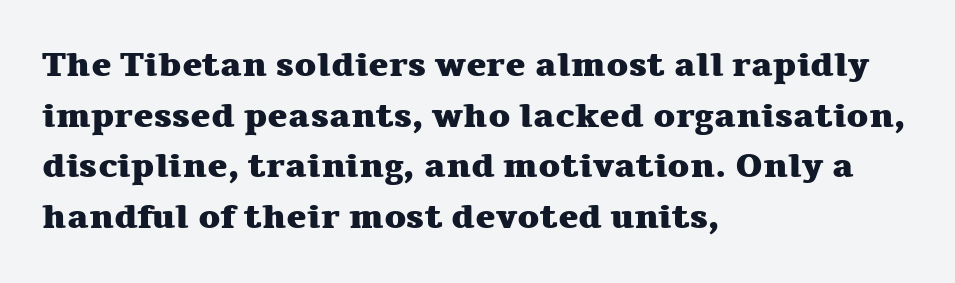
The image shows 34 px heavy, wide serif type, upright; set left-aligned, normal line spacing (1.49x), normal letter spacing, not underlined; medium stroke contrast and a medium x-height.
